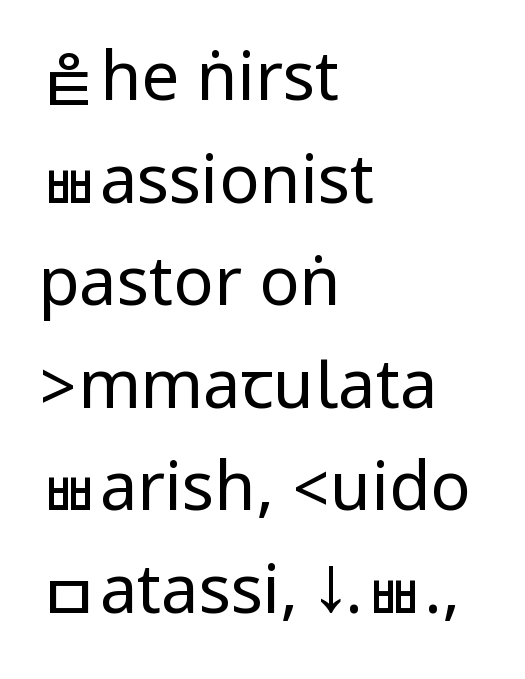
{"serif": "no", "italic": "no", "bold": "no", "weight": "regular", "width": "condensed", "stroke_contrast": "low", "underline": "no", "align": "left", "line_spacing": "normal", "line_spacing_ratio": 1.53, "letter_spacing": "normal", "letter_spacing_em": 0.0, "glyph_px": 67}
